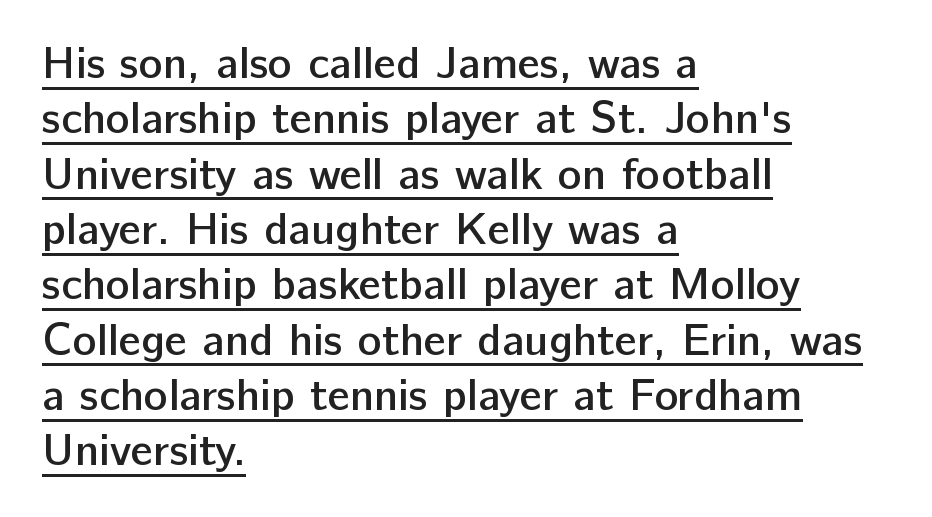
Q: Is the text bold? A: Semi-bold.
Q: Is the text italic (slanted)? A: No, it is upright.
Q: Is the typeface a serif or a sans-serif typeface? A: Sans-serif.
Q: Is the text underlined? A: Yes.
Q: How is the paragraph aligned? A: Left-aligned.
Q: Is the spacing between letters normal or unusually wide? A: Normal.
Q: Width (condensed, normal, or wide)? A: Normal.
Q: Stroke contrast? A: Low.
Q: x-height? A: Medium.
Q: Monospaced? A: No.
